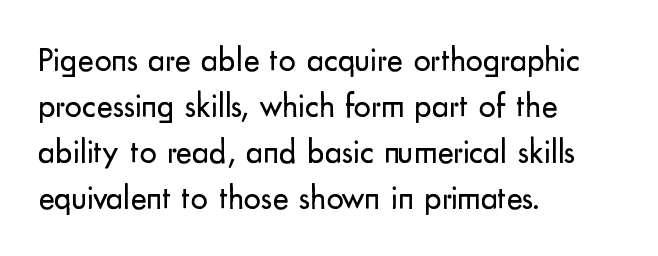
To sum up the face: it is a sans, with no serifs. These lines are rendered in a variable-pitch font. Inter-character spacing is left at the font's built-in metrics. Tall strokes in this sample are plumb rather than angled. This reads as an unemphasized weight, regular at the heaviest.
